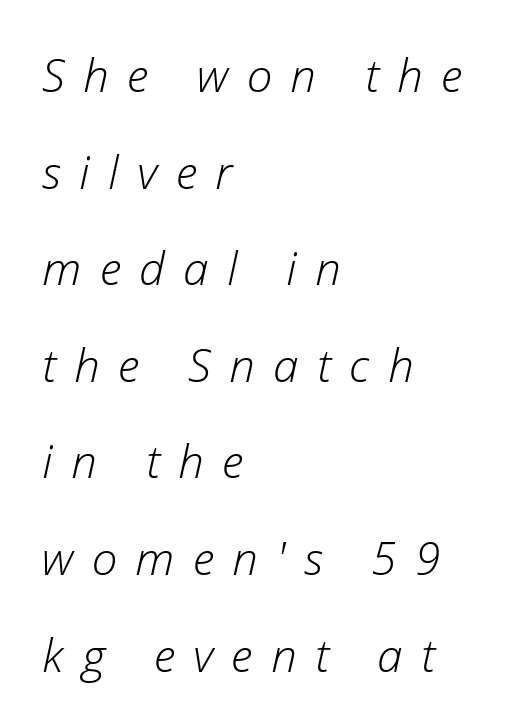
How are the letters spaced? Widely, with obvious added tracking. Leading: increased. Weight: in the light-to-regular range. The passage shown is not underscored anywhere. The specimen reads as italic at a glance. Is this a fixed-width face? No — the glyphs have proportional, varying widths.
